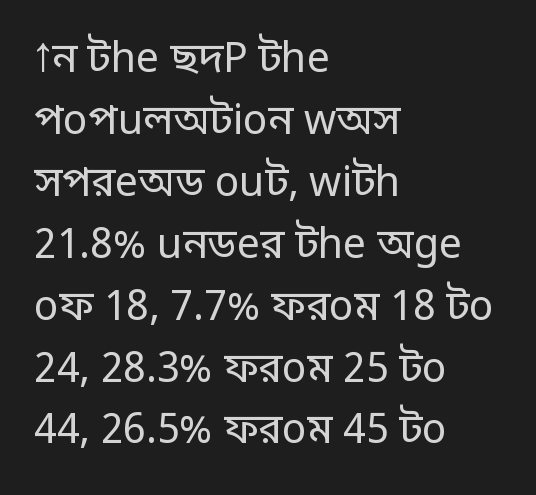
{"serif": "no", "italic": "no", "bold": "no", "weight": "regular", "width": "normal", "stroke_contrast": "low", "x_height": "large", "monospaced": "no", "underline": "no", "align": "left", "line_spacing": "normal", "line_spacing_ratio": 1.51, "letter_spacing": "normal", "letter_spacing_em": 0.0, "glyph_px": 41}
